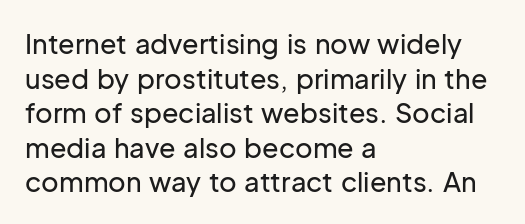
The image shows 27 px text type, upright; set left-aligned, normal line spacing (1.28x), normal letter spacing, not underlined.
